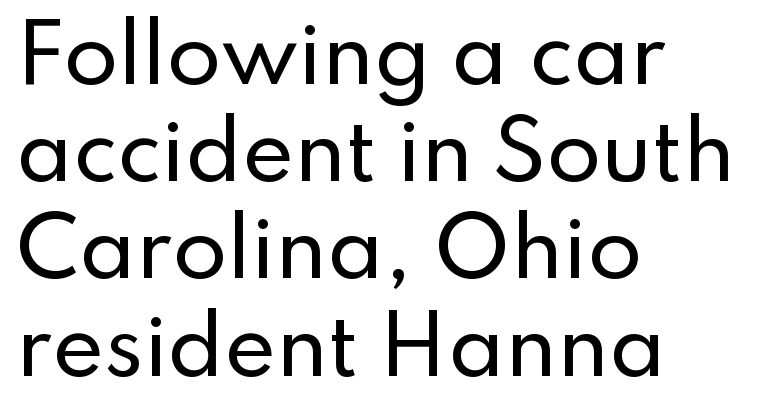
The image shows 79 px sans-serif type, upright; set left-aligned, line spacing 1.23x, normal letter spacing, not underlined; low stroke contrast and a small x-height.
